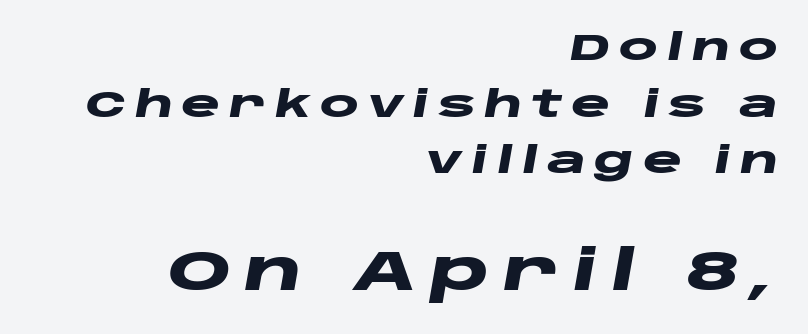
{"italic": "yes", "lean": "right", "slant_degrees": 10, "bold": "yes", "weight": "heavy", "width": "wide", "stroke_contrast": "low", "x_height": "large", "monospaced": "no", "underline": "no", "align": "right", "line_spacing": "normal", "line_spacing_ratio": 1.53, "letter_spacing": "wide", "letter_spacing_em": 0.23, "larger_block": "second", "size_ratio": 1.51, "glyph_px": 56}
